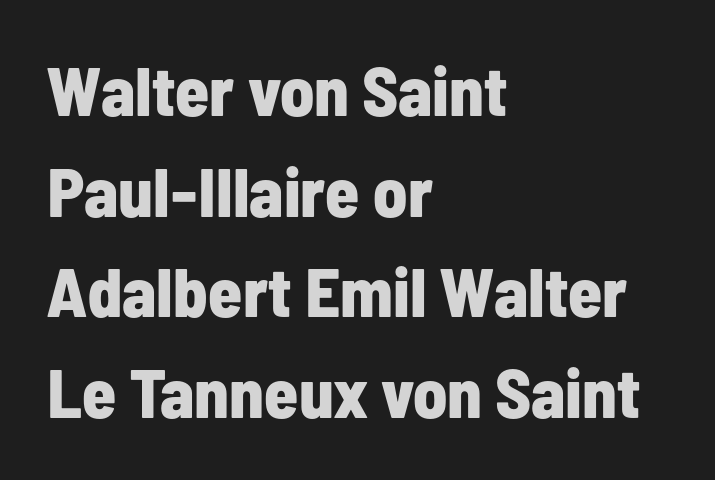
Q: Is the text bold? A: Yes.
Q: Is the text italic (slanted)? A: No, it is upright.
Q: Is the typeface a serif or a sans-serif typeface? A: Sans-serif.
Q: Is the text underlined? A: No.
Q: How is the paragraph aligned? A: Left-aligned.
Q: Is the spacing between letters normal or unusually wide? A: Normal.
Q: Is the spacing between lines tight, normal or loose? A: Normal.
Q: Width (condensed, normal, or wide)? A: Condensed.
Q: Stroke contrast? A: Low.
Q: x-height? A: Medium.
Q: Monospaced? A: No.
